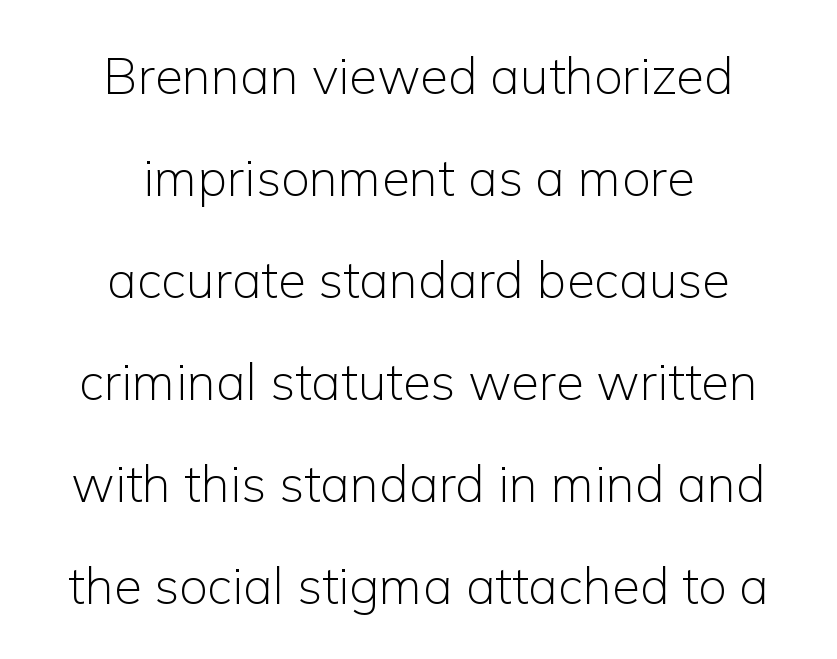
{"serif": "no", "italic": "no", "bold": "no", "weight": "light", "width": "normal", "stroke_contrast": "low", "x_height": "medium", "monospaced": "no", "underline": "no", "align": "center", "line_spacing": "loose", "line_spacing_ratio": 2.0, "letter_spacing": "normal", "letter_spacing_em": 0.0, "glyph_px": 51}
